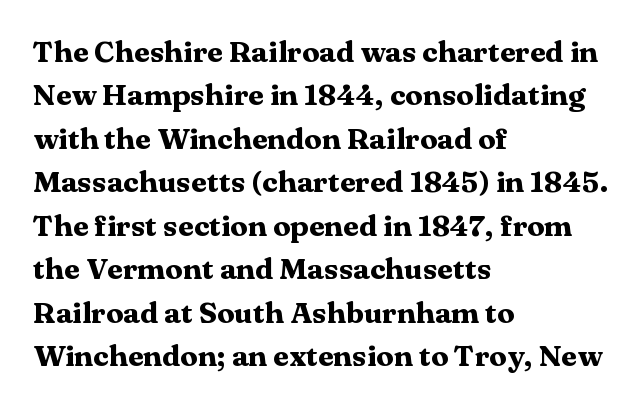
The image shows 29 px heavy, wide serif type, upright; set left-aligned, normal line spacing (1.5x), normal letter spacing, not underlined; medium stroke contrast and a medium x-height.
